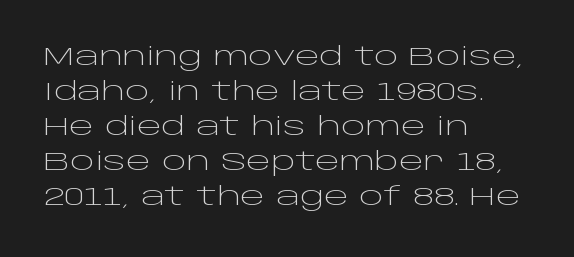
Q: Is the text bold? A: No.
Q: Is the text italic (slanted)? A: No, it is upright.
Q: Is the text underlined? A: No.
Q: How is the paragraph aligned? A: Left-aligned.
Q: Is the spacing between letters normal or unusually wide? A: Normal.
Q: Is the spacing between lines tight, normal or loose? A: Normal.
